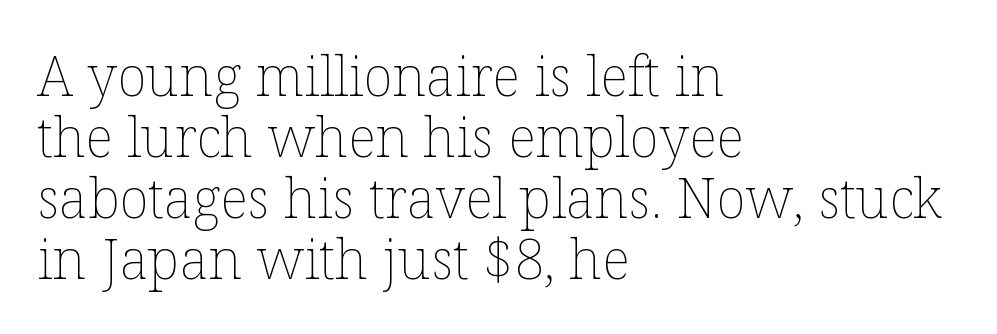
{"italic": "no", "bold": "no", "weight": "thin", "width": "normal", "stroke_contrast": "low", "x_height": "medium", "monospaced": "no", "underline": "no", "align": "left", "line_spacing": "tight", "line_spacing_ratio": 1.11, "letter_spacing": "normal", "letter_spacing_em": 0.0, "glyph_px": 55}
